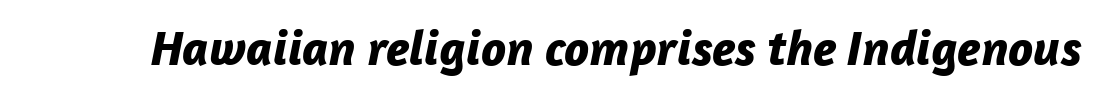
Q: Is the text bold? A: Yes.
Q: Is the text italic (slanted)? A: Yes, it leans right by about 12 degrees.
Q: Is the text underlined? A: No.
Q: Is the spacing between letters normal or unusually wide? A: Normal.
Q: Width (condensed, normal, or wide)? A: Normal.
Q: Stroke contrast? A: Low.
Q: x-height? A: Medium.
Q: Monospaced? A: No.
